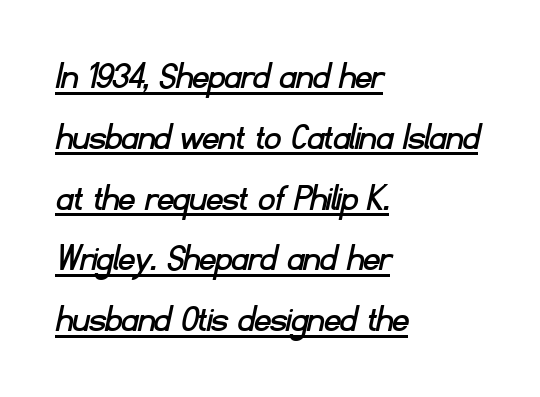
{"serif": "no", "width": "normal", "stroke_contrast": "low", "x_height": "small", "monospaced": "no", "underline": "yes", "align": "left", "line_spacing": "normal", "line_spacing_ratio": 1.52, "letter_spacing": "normal", "letter_spacing_em": 0.0, "glyph_px": 40}
